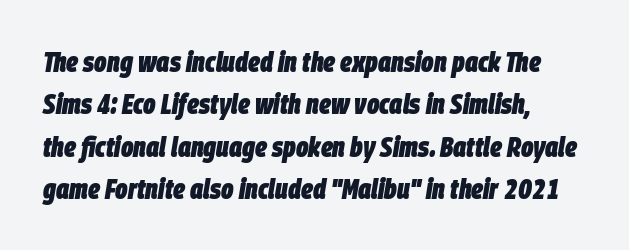
A typesetter would call this zero additional tracking. Reading down the block, your eye returns to a fixed left position each line. The specimen reads as italic at a glance. Here the designer chose a conventional face with non-uniform glyph widths. A full-strength bold gives these letters their thick strokes.
